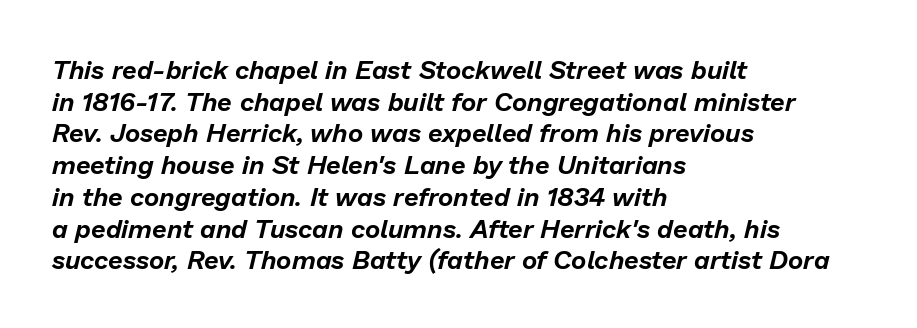
The image shows 26 px text type, italic (leaning right); set left-aligned, line spacing 1.22x, normal letter spacing, not underlined.
